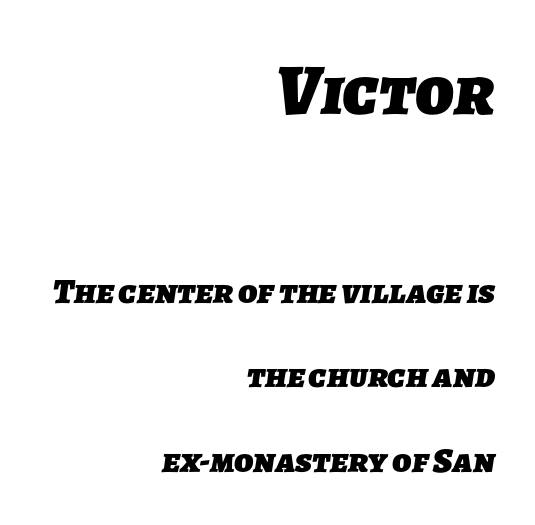
Q: Is the text bold? A: Yes.
Q: Is the typeface a serif or a sans-serif typeface? A: Sans-serif.
Q: Is the text underlined? A: No.
Q: How is the paragraph aligned? A: Right-aligned.
Q: Is the spacing between letters normal or unusually wide? A: Normal.
Q: Is the spacing between lines tight, normal or loose? A: Loose.
Q: Which block of text is set in a larger size, the first (top) or the second (bottom)? A: The first (top) one.
Q: Width (condensed, normal, or wide)? A: Normal.
Q: Stroke contrast? A: Low.
Q: x-height? A: Medium.
Q: Monospaced? A: No.
